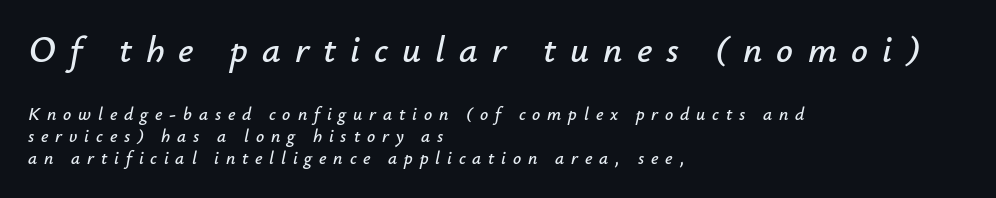
Q: Is the text italic (slanted)? A: Yes, it leans right by about 12 degrees.
Q: Is the text underlined? A: No.
Q: How is the paragraph aligned? A: Left-aligned.
Q: Is the spacing between letters normal or unusually wide? A: Unusually wide.
Q: Which block of text is set in a larger size, the first (top) or the second (bottom)? A: The first (top) one.
Q: Width (condensed, normal, or wide)? A: Normal.
Q: Stroke contrast? A: Low.
Q: x-height? A: Small.
Q: Monospaced? A: No.
